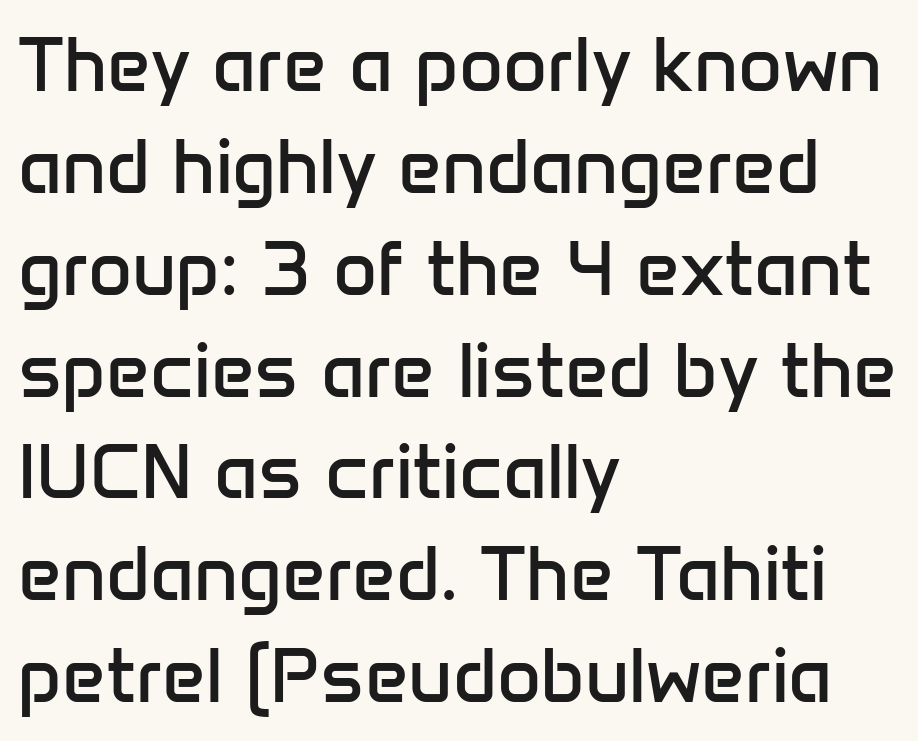
Q: Is the text bold? A: No.
Q: Is the text italic (slanted)? A: No, it is upright.
Q: Is the typeface a serif or a sans-serif typeface? A: Sans-serif.
Q: Is the text underlined? A: No.
Q: How is the paragraph aligned? A: Left-aligned.
Q: Is the spacing between letters normal or unusually wide? A: Normal.
Q: Is the spacing between lines tight, normal or loose? A: Normal.
Q: Width (condensed, normal, or wide)? A: Normal.
Q: Stroke contrast? A: Low.
Q: x-height? A: Medium.
Q: Monospaced? A: No.
